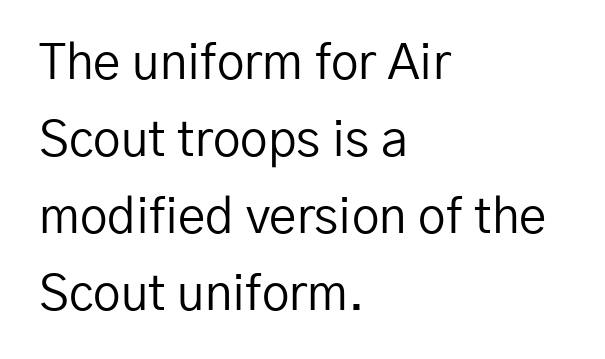
The image shows 49 px regular-weight sans-serif type, upright; set left-aligned, normal line spacing (1.57x), normal letter spacing, not underlined; low stroke contrast and a medium x-height.
